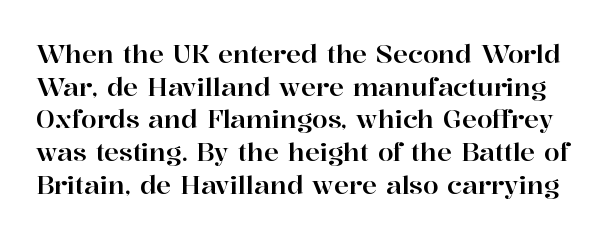
Q: Is the text italic (slanted)? A: No, it is upright.
Q: Is the text underlined? A: No.
Q: Is the spacing between letters normal or unusually wide? A: Normal.
Q: Is the spacing between lines tight, normal or loose? A: Normal.
